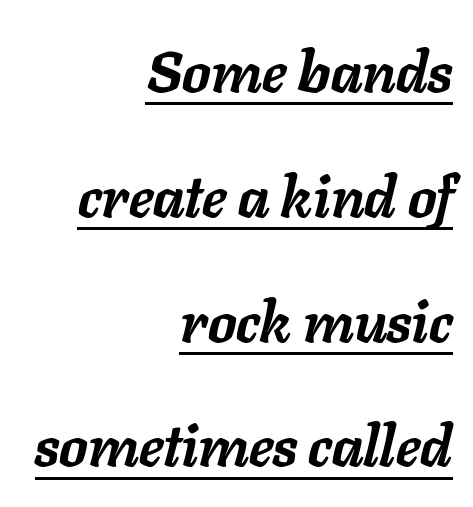
The image shows 57 px semibold type, italic (leaning right); set right-aligned, loose line spacing (2.19x), normal letter spacing, underlined; low stroke contrast and a medium x-height.
